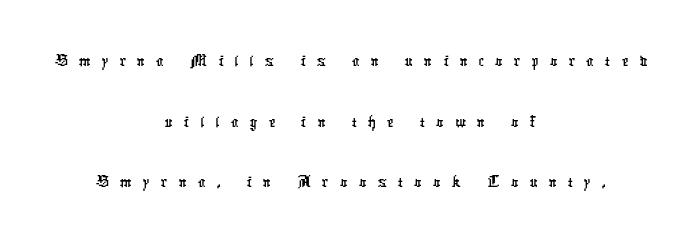
Q: Is the typeface a serif or a sans-serif typeface? A: Sans-serif.
Q: Is the text underlined? A: No.
Q: How is the paragraph aligned? A: Centered.
Q: Is the spacing between letters normal or unusually wide? A: Unusually wide.
Q: Is the spacing between lines tight, normal or loose? A: Normal.
Q: Width (condensed, normal, or wide)? A: Condensed.
Q: Stroke contrast? A: Low.
Q: x-height? A: Medium.
Q: Monospaced? A: No.
